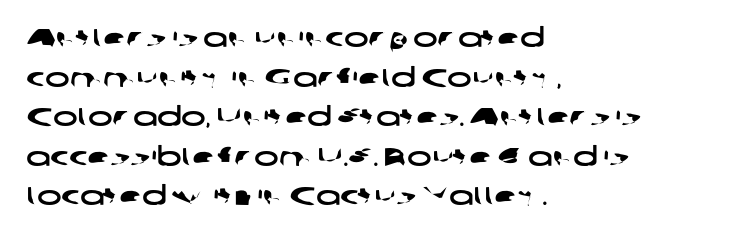
The image shows 26 px text type; set left-aligned, normal line spacing (1.52x), normal letter spacing, not underlined.
